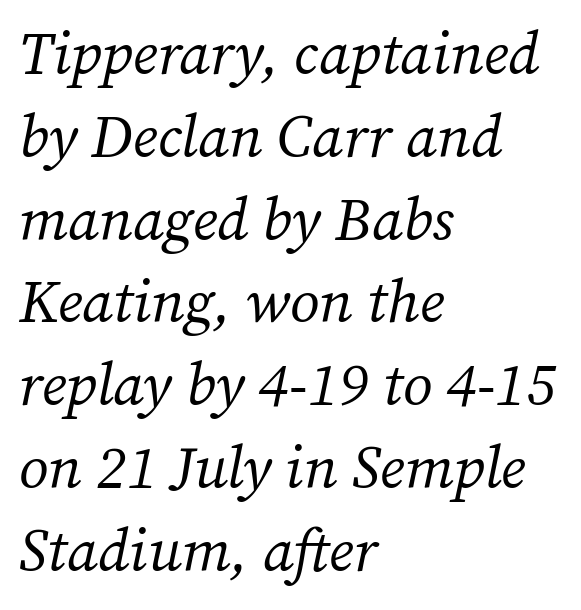
Q: Is the text bold? A: No.
Q: Is the text italic (slanted)? A: Yes, it leans right by about 12 degrees.
Q: Is the typeface a serif or a sans-serif typeface? A: Serif.
Q: Is the text underlined? A: No.
Q: How is the paragraph aligned? A: Left-aligned.
Q: Is the spacing between letters normal or unusually wide? A: Normal.
Q: Is the spacing between lines tight, normal or loose? A: Normal.
Q: Width (condensed, normal, or wide)? A: Normal.
Q: Stroke contrast? A: Medium.
Q: x-height? A: Medium.
Q: Monospaced? A: No.
